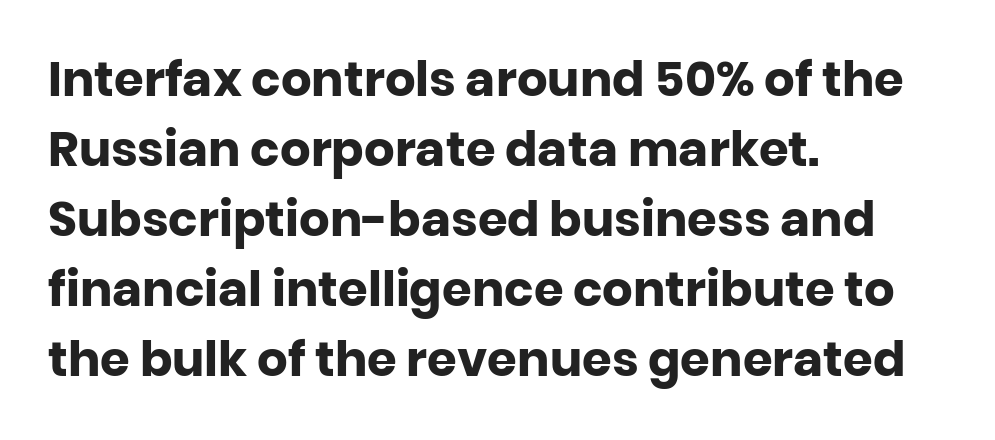
The image shows 48 px heavy sans-serif type, upright; set left-aligned, normal line spacing (1.46x), normal letter spacing, not underlined; low stroke contrast and a large x-height.
